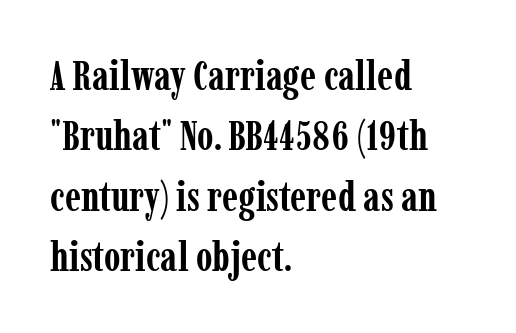
Q: Is the text bold? A: Yes.
Q: Is the text italic (slanted)? A: No, it is upright.
Q: Is the typeface a serif or a sans-serif typeface? A: Serif.
Q: Is the text underlined? A: No.
Q: How is the paragraph aligned? A: Left-aligned.
Q: Is the spacing between letters normal or unusually wide? A: Normal.
Q: Is the spacing between lines tight, normal or loose? A: Normal.
Q: Width (condensed, normal, or wide)? A: Condensed.
Q: Stroke contrast? A: Low.
Q: x-height? A: Medium.
Q: Monospaced? A: No.
